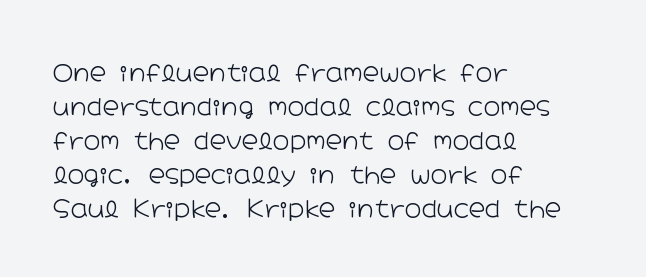
The image shows 23 px text type, upright; set left-aligned, normal line spacing (1.48x), normal letter spacing, not underlined.
